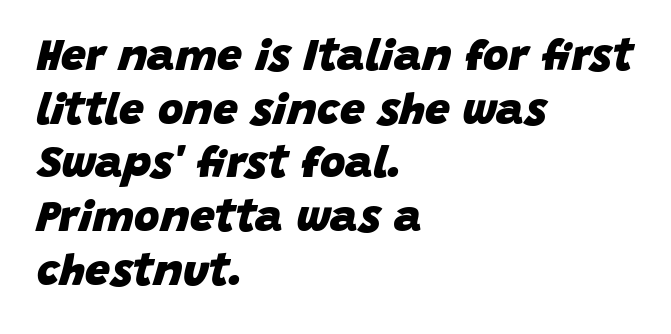
{"italic": "yes", "lean": "right", "slant_degrees": 15, "bold": "yes", "weight": "heavy", "width": "normal", "stroke_contrast": "low", "x_height": "large", "monospaced": "no", "underline": "no", "align": "left", "line_spacing_ratio": 1.22, "letter_spacing": "normal", "letter_spacing_em": 0.0, "glyph_px": 44}
